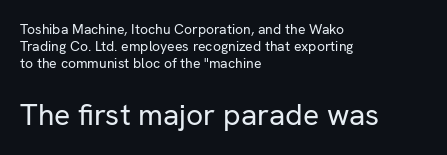
{"serif": "no", "italic": "no", "bold": "no", "weight": "regular", "width": "normal", "stroke_contrast": "low", "x_height": "medium", "monospaced": "no", "underline": "no", "align": "left", "line_spacing_ratio": 1.21, "letter_spacing": "normal", "letter_spacing_em": 0.0, "larger_block": "second", "size_ratio": 2.14, "glyph_px": 30}
